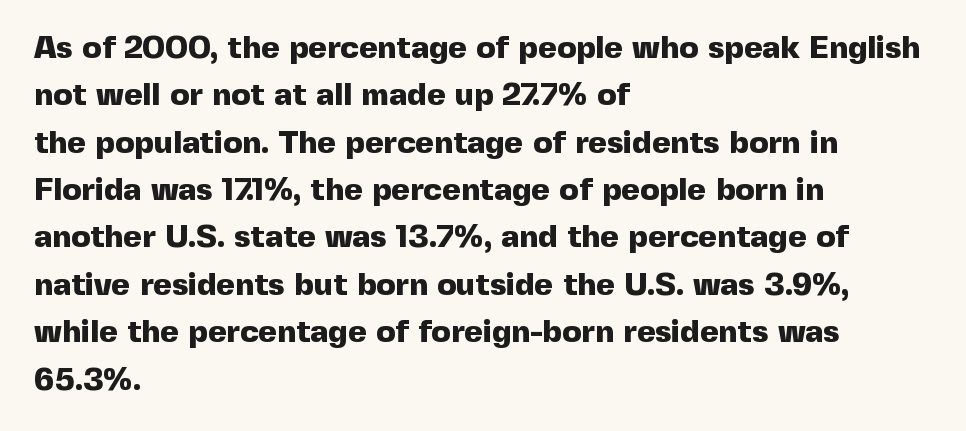
The image shows 32 px heavy sans-serif type, upright; set left-aligned, normal line spacing (1.48x), normal letter spacing, not underlined; a medium x-height.
